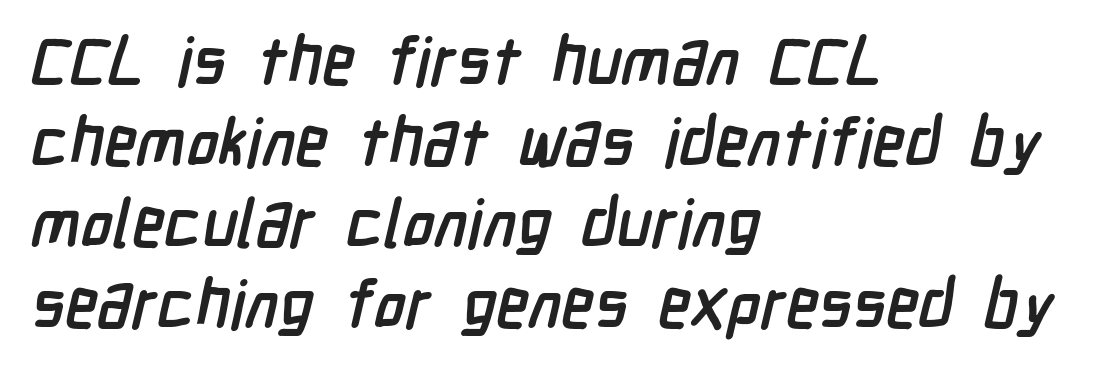
{"serif": "no", "bold": "yes", "weight": "semibold", "width": "condensed", "stroke_contrast": "low", "x_height": "medium", "monospaced": "no", "underline": "no", "align": "left", "line_spacing_ratio": 1.21, "letter_spacing": "normal", "letter_spacing_em": 0.0, "glyph_px": 67}
